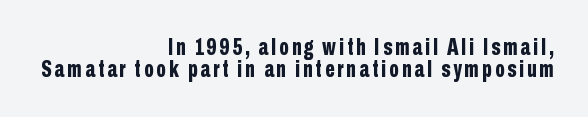
Q: Is the text bold? A: Yes.
Q: Is the text italic (slanted)? A: No, it is upright.
Q: Is the text underlined? A: No.
Q: How is the paragraph aligned? A: Right-aligned.
Q: Is the spacing between lines tight, normal or loose? A: Tight.
